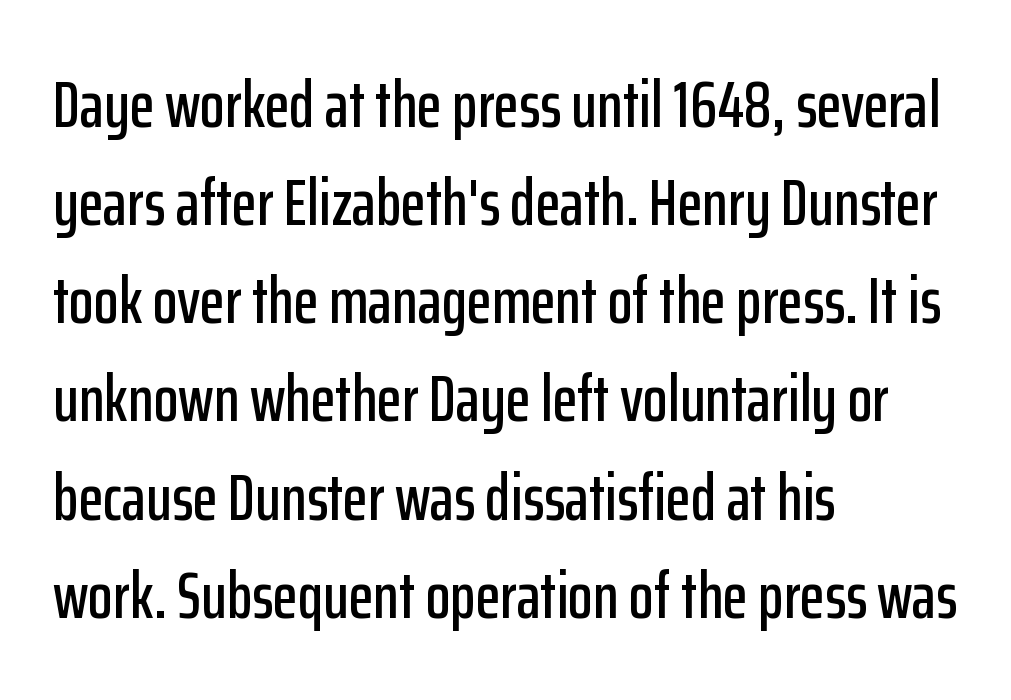
Between one letter and the next there's only the usual sliver of space. Plain, unruled lines of type. The letters stand upright; this is a roman face. Typeset ragged right — the left edge is the straight one. Does the leading feel generous? No, just average. Proportional: the letters do not fall into vertical columns.
